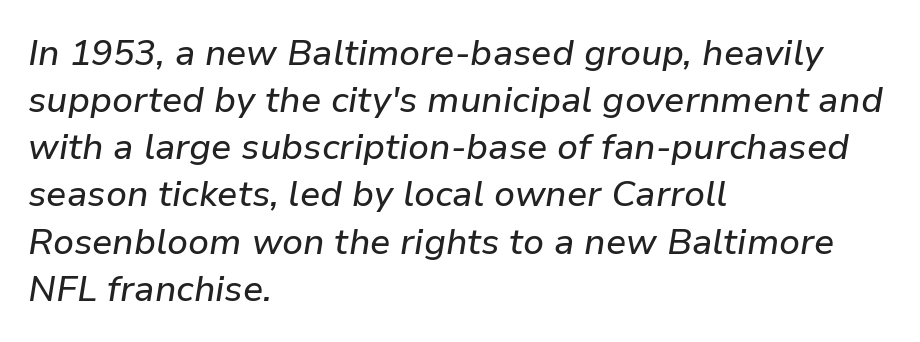
The rendering uses natural spacing where letterforms have individual widths. The rendering keeps characters at their native spacing. A typesetter would mark this as italic. The compositor pushed each line to the left boundary. Glance below the letters and you will spot only blank space. Quick note: interline space is typical.
